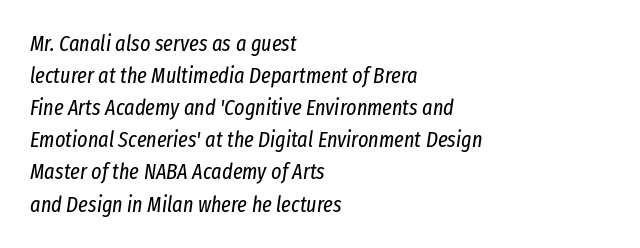
The image shows 22 px text type, italic (leaning right); set left-aligned, normal line spacing (1.46x), normal letter spacing, not underlined.
